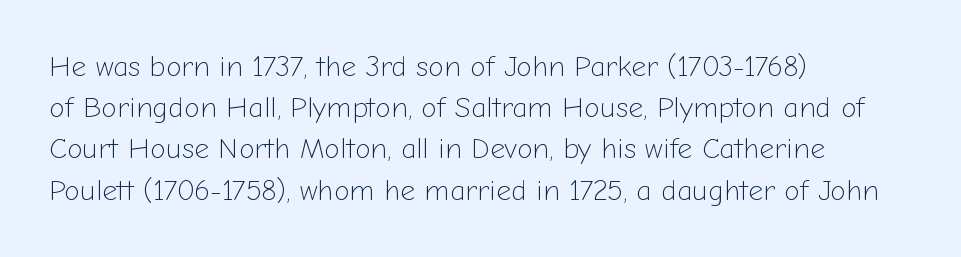
{"serif": "no", "italic": "no", "bold": "no", "weight": "light", "width": "normal", "stroke_contrast": "low", "x_height": "medium", "monospaced": "no", "underline": "no", "align": "left", "line_spacing": "normal", "line_spacing_ratio": 1.42, "letter_spacing": "normal", "letter_spacing_em": 0.0, "glyph_px": 29}
